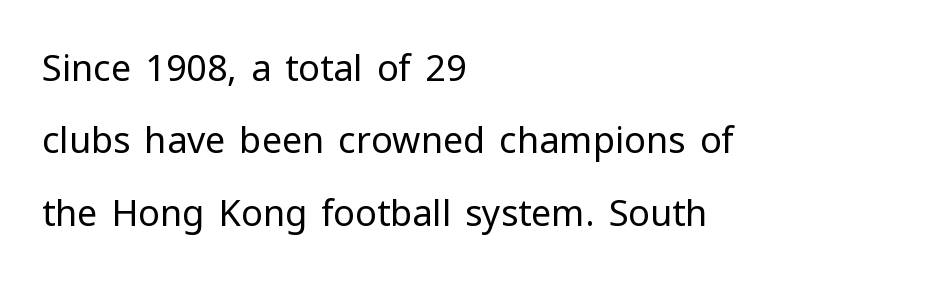
Compared with a centered layout, this one pins lines to the left instead. Is this a heavy cut? Hardly; it is regular or lighter. Whoever set this chose breathing room over compactness in the vertical rhythm. The strip under each line holds only bare page. These lines were composed using upright roman letters.
